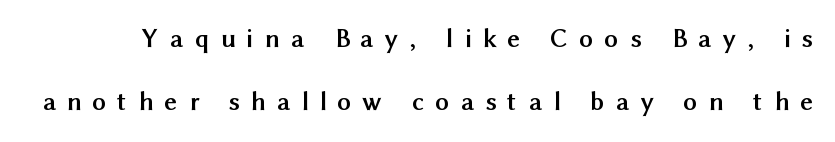
Caption: bold face, heavy strokes. Glyph-to-glyph distance is far greater than everyday printed text. Whoever set this chose breathing room over compactness in the vertical rhythm. A roman cut, with each character standing at attention. Quick note: underline off.
